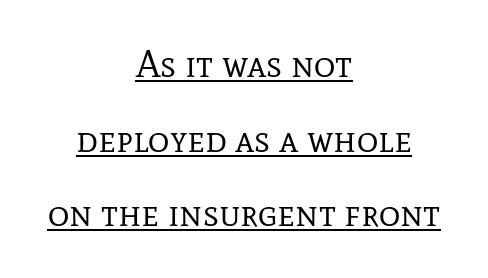
You could call the tracking neutral — neither tight nor loose. Each letter's strokes conclude with small projecting serifs. Line starts and ends both wander, symmetrically. Ascenders rise straight up at ninety degrees.
